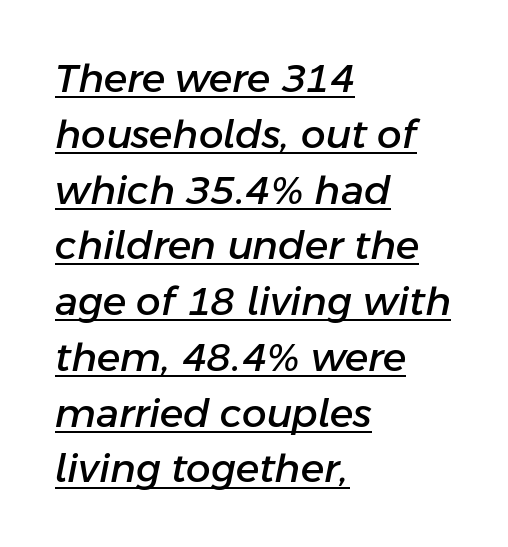
The axis of the letterforms is tilted away from vertical. This sample keeps an unexceptional amount of space between lines. Each line starts at the same left margin while the right side varies. This sample has the flowing, uneven cadence of proportional lettering. The face used here appears with an underline applied. The face used here is rendered with its standard letterfit.
